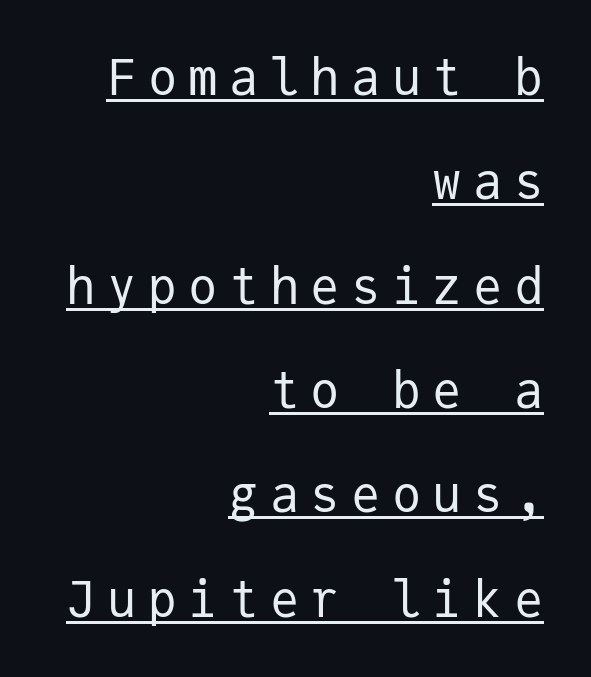
The image shows 49 px regular-weight sans-serif type, upright, monospaced; set right-aligned, loose line spacing (2.13x), unusually wide letter spacing (+0.23 em), underlined; low stroke contrast and a medium x-height.
